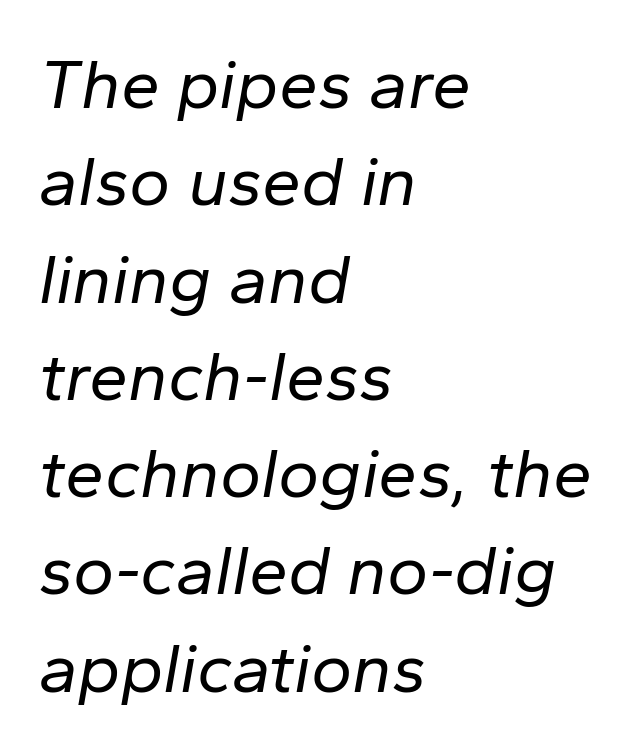
The image shows 70 px regular-weight type, italic (leaning right); set left-aligned, normal line spacing (1.39x), normal letter spacing, not underlined; low stroke contrast and a medium x-height.
